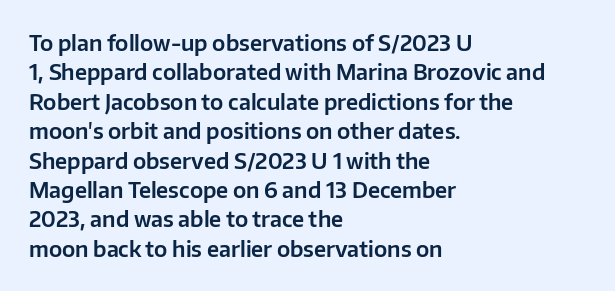
The image shows 21 px text type, upright; set left-aligned, normal line spacing (1.4x), normal letter spacing, not underlined.
